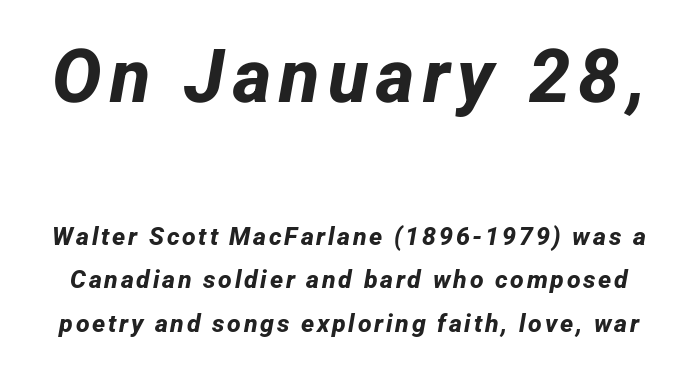
{"serif": "no", "bold": "yes", "weight": "bold", "width": "normal", "stroke_contrast": "low", "x_height": "medium", "monospaced": "no", "underline": "no", "line_spacing_ratio": 1.74, "larger_block": "first", "size_ratio": 2.96, "glyph_px": 74}
